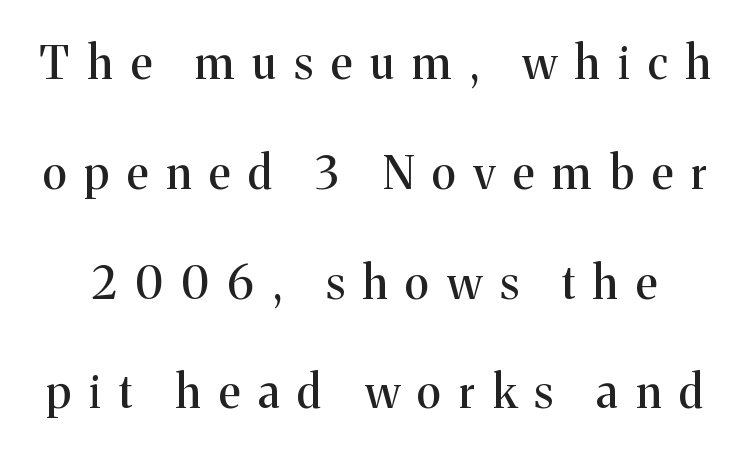
The image shows 45 px serif type, upright; set loose line spacing (2.44x), unusually wide letter spacing (+0.41 em), not underlined; medium stroke contrast and a medium x-height.
